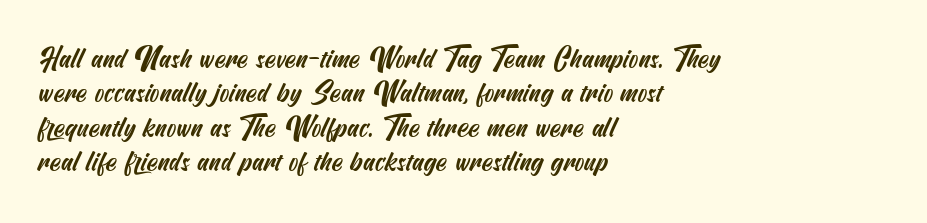
{"serif": "no", "width": "condensed", "stroke_contrast": "medium", "x_height": "small", "underline": "no", "align": "left", "line_spacing_ratio": 1.23, "letter_spacing": "normal", "letter_spacing_em": 0.0, "glyph_px": 28}
